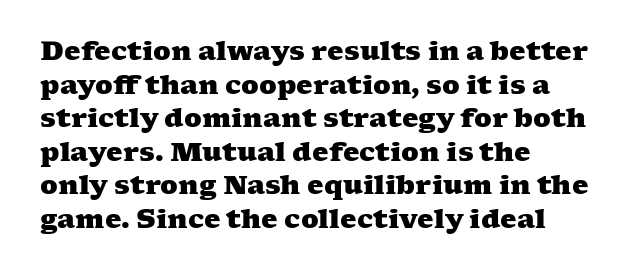
Unmarked baselines from the first word to the last. Line starts are locked; line ends wander. The characters look thick and weighty, a clear bold. Rows of type keep a routine distance in the vertical direction.
